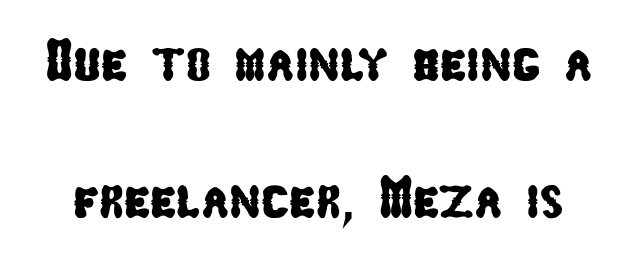
{"serif": "no", "width": "condensed", "stroke_contrast": "low", "x_height": "medium", "monospaced": "no", "underline": "no", "line_spacing": "loose", "line_spacing_ratio": 2.33, "letter_spacing": "normal", "letter_spacing_em": 0.0, "glyph_px": 59}
